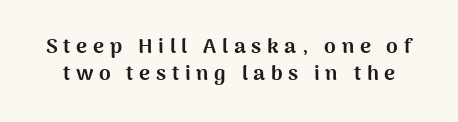
How are the letters spaced? Widely, with obvious added tracking. You can tell it's not italic because the verticals are truly vertical. Heavy-handed strokes throughout: this text is bold. What's the leading like? Ordinary, nothing unusual. The words here are not underlined.
